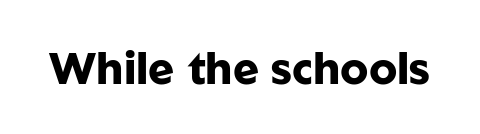
Q: Is the text bold? A: Yes.
Q: Is the text italic (slanted)? A: No, it is upright.
Q: Is the typeface a serif or a sans-serif typeface? A: Sans-serif.
Q: Is the text underlined? A: No.
Q: Is the spacing between letters normal or unusually wide? A: Normal.
Q: Width (condensed, normal, or wide)? A: Normal.
Q: Stroke contrast? A: Low.
Q: x-height? A: Medium.
Q: Monospaced? A: No.
